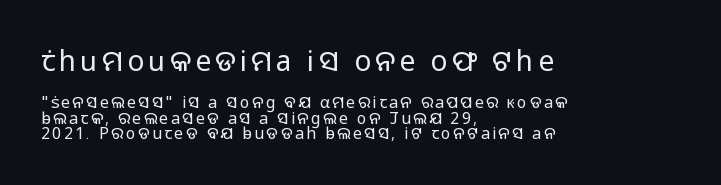
The image shows 28 px light sans-serif type, upright; set left-aligned, tight line spacing (0.96x), not underlined; the first (top) block is 1.75x larger; low stroke contrast and a medium x-height.
